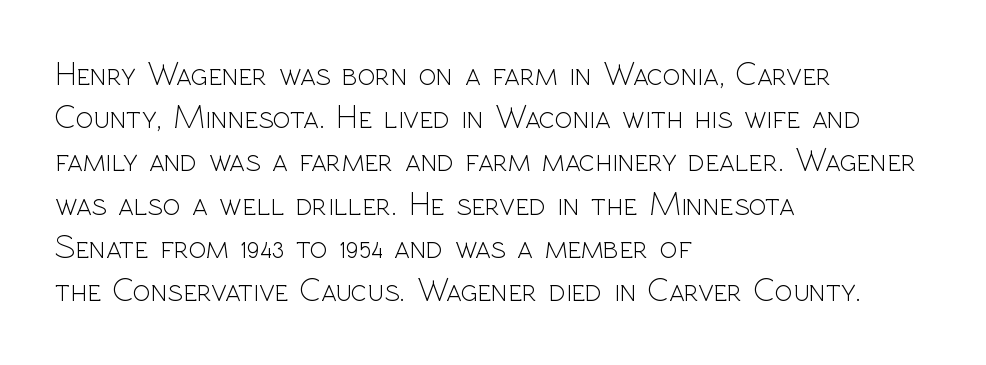
Q: Is the text bold? A: No.
Q: Is the text italic (slanted)? A: No, it is upright.
Q: Is the typeface a serif or a sans-serif typeface? A: Sans-serif.
Q: Is the text underlined? A: No.
Q: How is the paragraph aligned? A: Left-aligned.
Q: Is the spacing between letters normal or unusually wide? A: Normal.
Q: Is the spacing between lines tight, normal or loose? A: Normal.
Q: Width (condensed, normal, or wide)? A: Normal.
Q: x-height? A: Medium.
Q: Monospaced? A: No.
